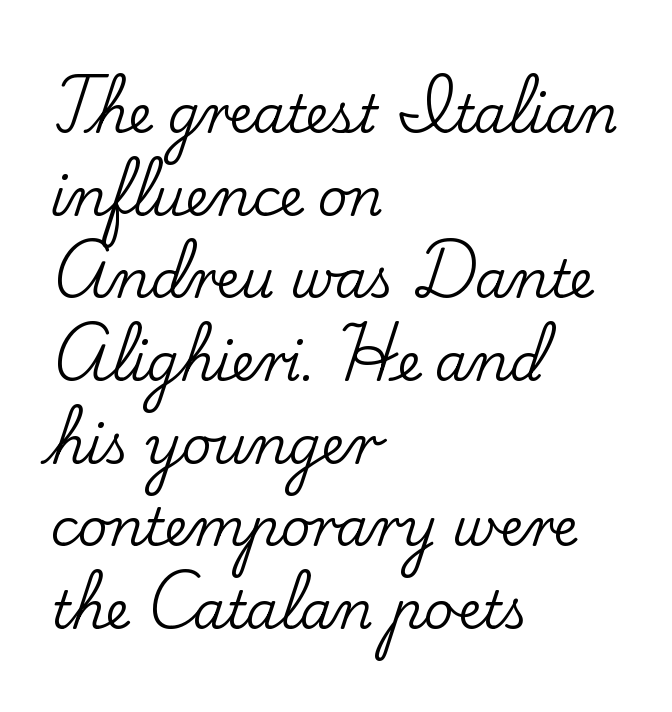
Interline gaps are of average width in this sample. Reading down the block, your eye returns to a fixed left position each line. Looks like regular typesetting: each glyph gets only the width it needs.
